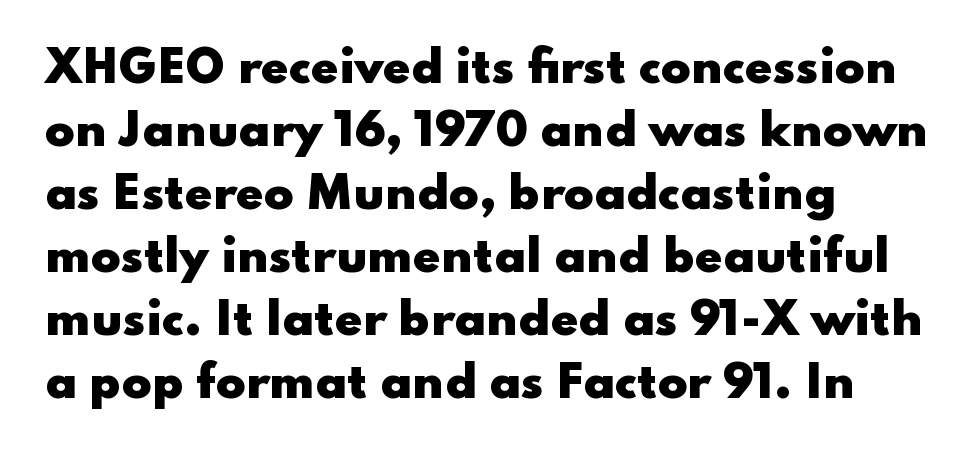
Lines of text with bare space underneath. The passage is arranged the way most books set body copy — flush left. The axis of the letterforms is exactly vertical. The rendering uses natural spacing where letterforms have individual widths.
